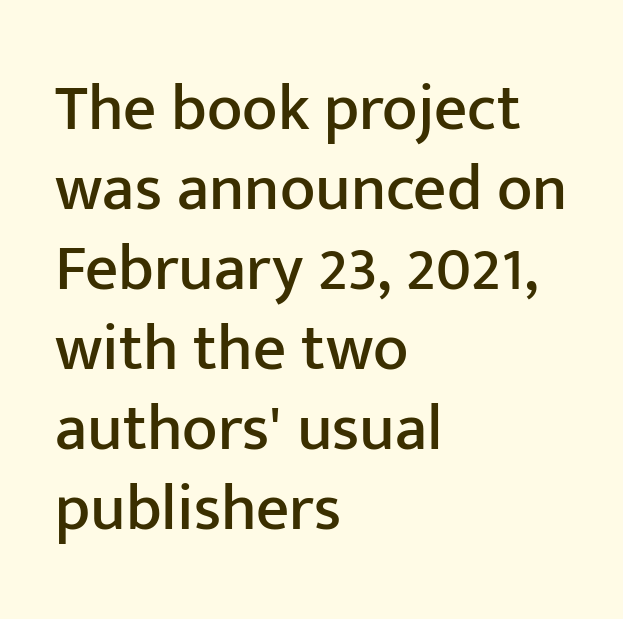
Q: Is the text italic (slanted)? A: No, it is upright.
Q: Is the typeface a serif or a sans-serif typeface? A: Sans-serif.
Q: Is the text underlined? A: No.
Q: How is the paragraph aligned? A: Left-aligned.
Q: Is the spacing between letters normal or unusually wide? A: Normal.
Q: Width (condensed, normal, or wide)? A: Normal.
Q: Stroke contrast? A: Low.
Q: x-height? A: Medium.
Q: Monospaced? A: No.
